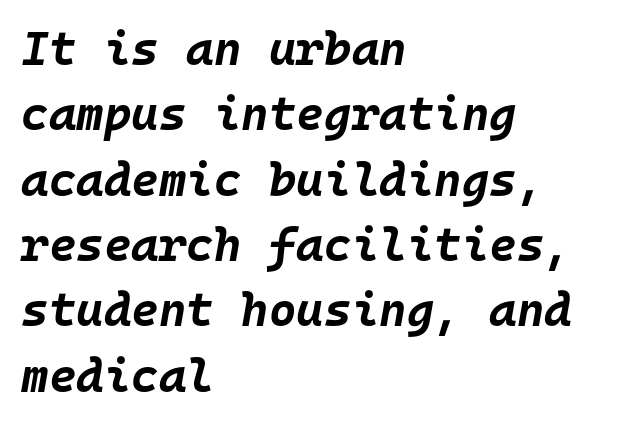
Descenders hang freely into open space. Think of a typewriter: that constant character pitch is what you see here. Is the block centered? No — it sits flush against the left margin. The line-height multiplier appears to be the usual default.
